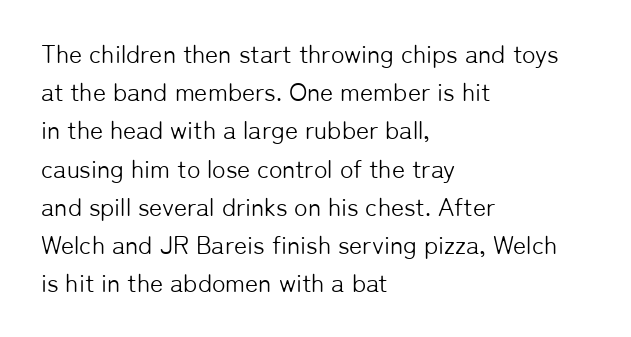
The glyphs are unaccompanied by any horizontal stroke below them. Posture: vertical. These lines keep a tight, regular rhythm from letter to letter. Interline gaps are of average width in this sample. The paragraph shown leans on its left margin.
